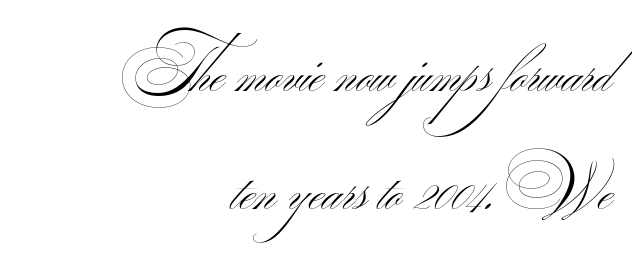
A flush-right, rag-left setting is used for this passage. You could call the tracking neutral — neither tight nor loose. The rendering shows plain stroke endings on the letterforms — a sans-serif design. Each letter keeps its own natural width here, so spacing adapts to shape. The characters are drawn with everyday or finer stroke widths.
